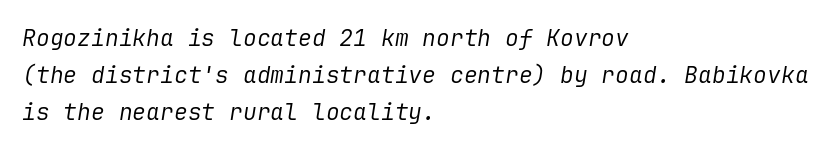
{"italic": "yes", "lean": "right", "slant_degrees": 9, "bold": "no", "underline": "no", "align": "left", "line_spacing": "normal", "line_spacing_ratio": 1.6, "letter_spacing": "normal", "letter_spacing_em": 0.0, "glyph_px": 23}
